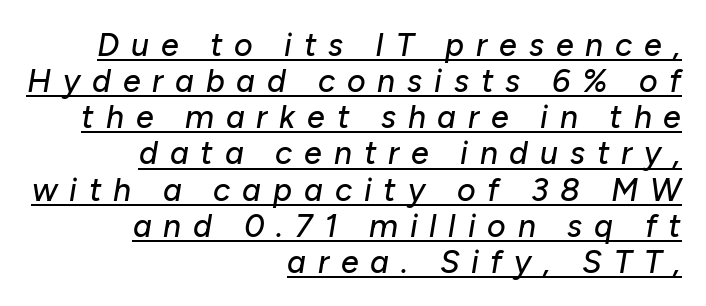
Q: Is the text italic (slanted)? A: Yes, it leans right by about 10 degrees.
Q: Is the text underlined? A: Yes.
Q: How is the paragraph aligned? A: Right-aligned.
Q: Is the spacing between letters normal or unusually wide? A: Unusually wide.
Q: Is the spacing between lines tight, normal or loose? A: Tight.
Q: Width (condensed, normal, or wide)? A: Normal.
Q: Stroke contrast? A: Low.
Q: x-height? A: Medium.
Q: Monospaced? A: No.
